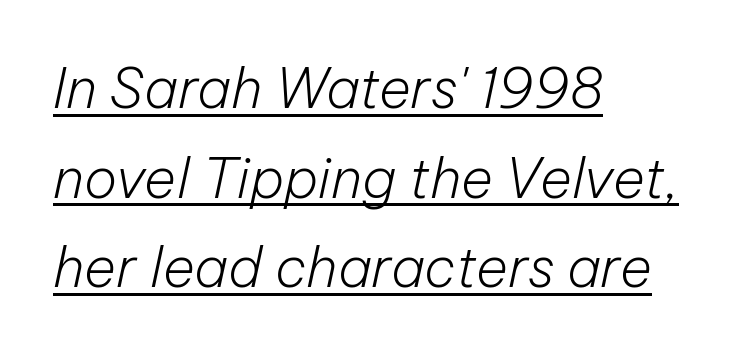
{"italic": "yes", "lean": "right", "slant_degrees": 12, "bold": "no", "weight": "light", "width": "normal", "stroke_contrast": "low", "x_height": "medium", "monospaced": "no", "underline": "yes", "align": "left", "line_spacing": "normal", "line_spacing_ratio": 1.63, "letter_spacing": "normal", "letter_spacing_em": 0.0, "glyph_px": 55}
